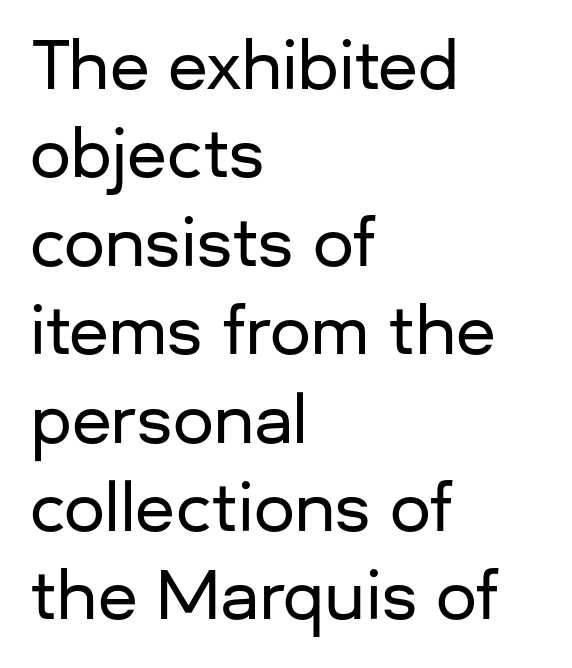
{"serif": "no", "italic": "no", "width": "normal", "stroke_contrast": "low", "x_height": "medium", "monospaced": "no", "underline": "no", "align": "left", "line_spacing": "normal", "line_spacing_ratio": 1.36, "letter_spacing": "normal", "letter_spacing_em": 0.0, "glyph_px": 65}
